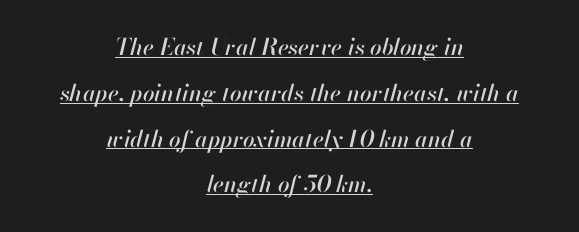
Q: Is the text italic (slanted)? A: Yes, it leans right by about 13 degrees.
Q: Is the text underlined? A: Yes.
Q: How is the paragraph aligned? A: Centered.
Q: Is the spacing between letters normal or unusually wide? A: Normal.
Q: Is the spacing between lines tight, normal or loose? A: Loose.
